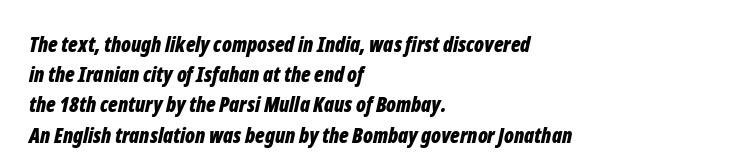
The image shows 21 px bold type, italic (leaning right); set left-aligned, normal line spacing (1.44x), normal letter spacing, not underlined.
